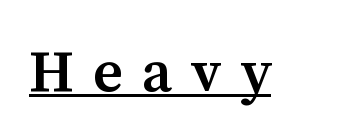
To sum up the face: it has serifs. Is there an underline? Yes — a line sits under the letters. Think of a printed novel: that variable character pitch is what you see here. Its strokes are somewhat broadened, the hallmark of semibold type. A typesetter would mark this as roman, not italic. The gaps between neighbouring characters are conspicuously large.
